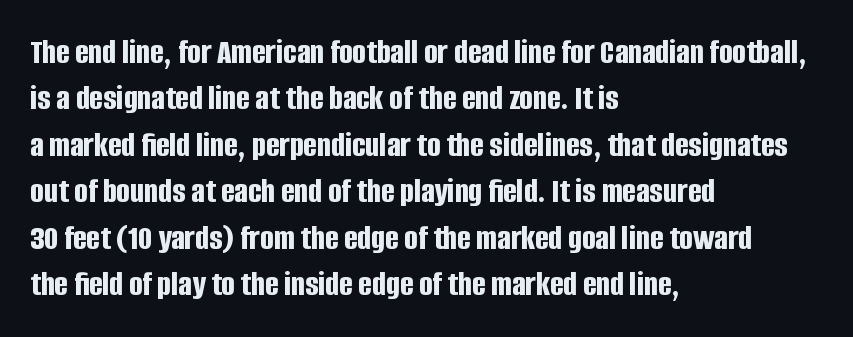
The image shows 36 px bold, condensed sans-serif type, upright; set left-aligned, normal line spacing (1.29x), normal letter spacing, not underlined; low stroke contrast and a large x-height.
